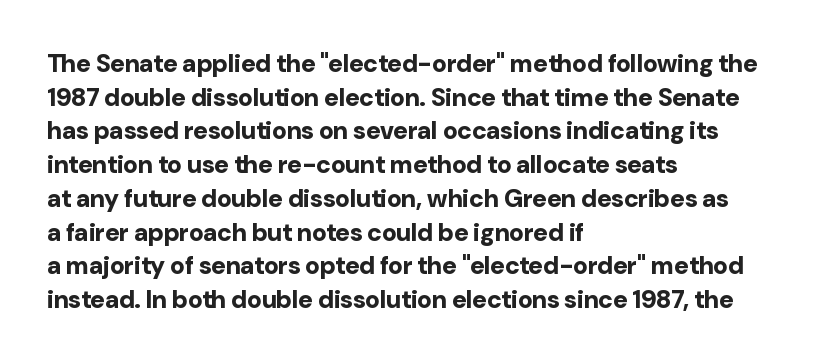
The image shows 25 px bold type, upright; set left-aligned, normal line spacing (1.35x), normal letter spacing, not underlined.
